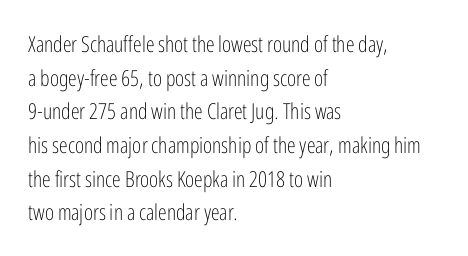
Q: Is the text bold? A: No.
Q: Is the text italic (slanted)? A: No, it is upright.
Q: Is the text underlined? A: No.
Q: How is the paragraph aligned? A: Left-aligned.
Q: Is the spacing between letters normal or unusually wide? A: Normal.
Q: Is the spacing between lines tight, normal or loose? A: Normal.
